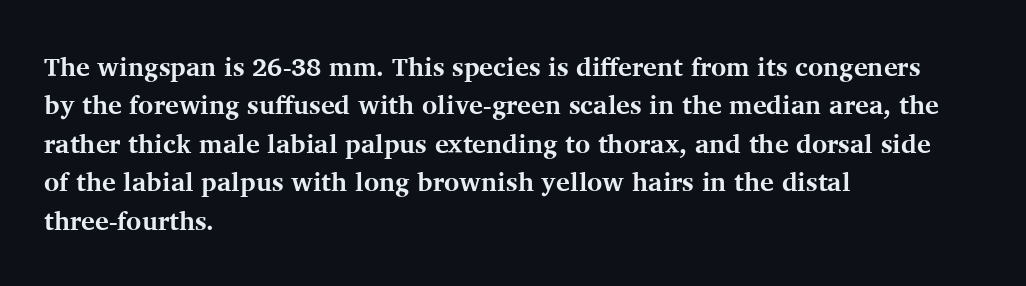
The image shows 26 px bold type, upright; set left-aligned, normal line spacing (1.48x), normal letter spacing, not underlined.
